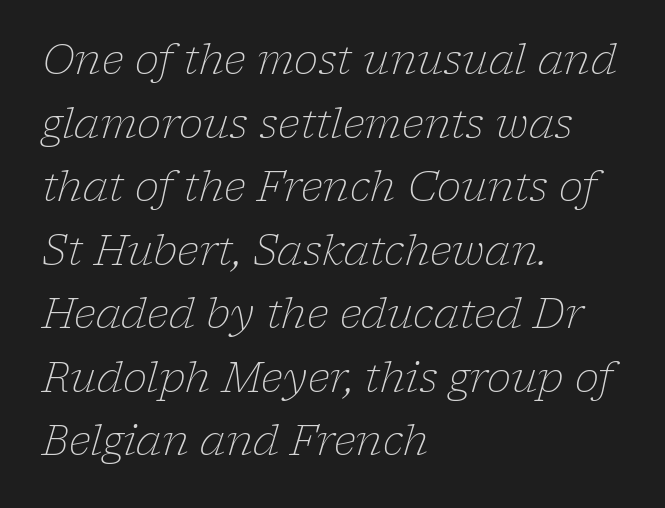
Q: Is the text bold? A: No.
Q: Is the text italic (slanted)? A: Yes, it leans right by about 17 degrees.
Q: Is the typeface a serif or a sans-serif typeface? A: Serif.
Q: Is the text underlined? A: No.
Q: How is the paragraph aligned? A: Left-aligned.
Q: Is the spacing between letters normal or unusually wide? A: Normal.
Q: Is the spacing between lines tight, normal or loose? A: Normal.
Q: Width (condensed, normal, or wide)? A: Normal.
Q: Stroke contrast? A: Low.
Q: x-height? A: Medium.
Q: Monospaced? A: No.
